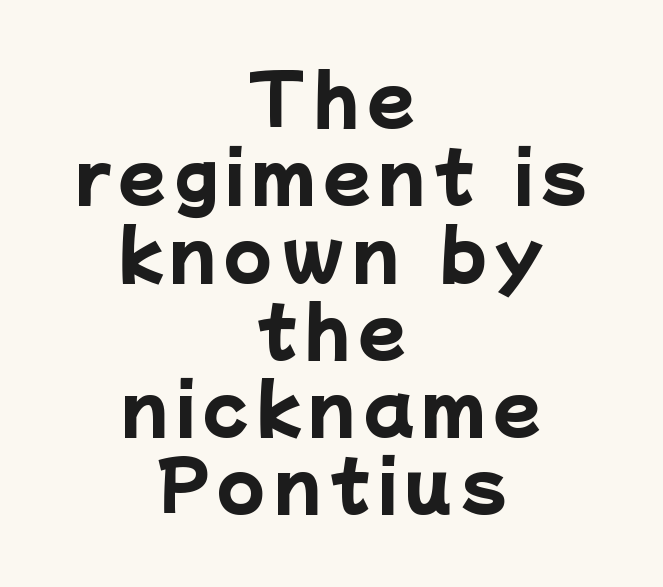
Successive baselines arrive quickly, one right under another. Each letter keeps its own natural width here, so spacing adapts to shape. Observe the absence of serifs on each vertical stroke in this sample. Neither beginnings nor endings align; midpoints do. This rendering features lettering with no underline. Stroke thickness is high; the sample reads as a true bold.
